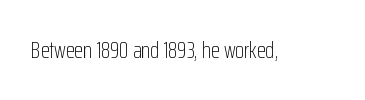
Q: Is the text bold? A: No.
Q: Is the text italic (slanted)? A: No, it is upright.
Q: Is the text underlined? A: No.
Q: Is the spacing between letters normal or unusually wide? A: Normal.
